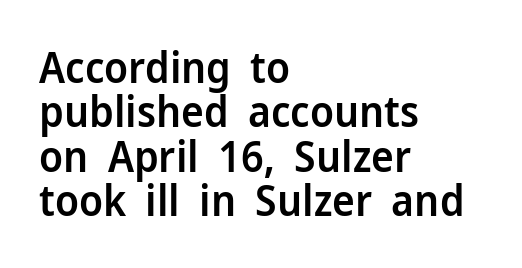
Q: Is the text bold? A: Semi-bold.
Q: Is the text italic (slanted)? A: No, it is upright.
Q: Is the typeface a serif or a sans-serif typeface? A: Sans-serif.
Q: Is the text underlined? A: No.
Q: How is the paragraph aligned? A: Left-aligned.
Q: Is the spacing between letters normal or unusually wide? A: Normal.
Q: Is the spacing between lines tight, normal or loose? A: Tight.
Q: Width (condensed, normal, or wide)? A: Normal.
Q: Stroke contrast? A: Low.
Q: x-height? A: Medium.
Q: Monospaced? A: No.
